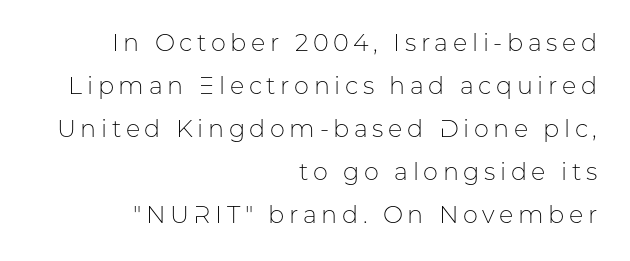
The paragraph shown leans on its right margin. Just letters on the line, the space beneath them empty. Weight class: somewhere from thin through regular. The type sits square on the baseline with zero lean.
